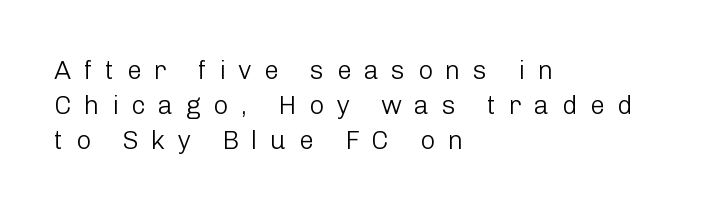
{"italic": "no", "bold": "no", "underline": "no", "align": "left", "line_spacing": "normal", "line_spacing_ratio": 1.35, "letter_spacing": "wide", "letter_spacing_em": 0.48, "glyph_px": 26}
